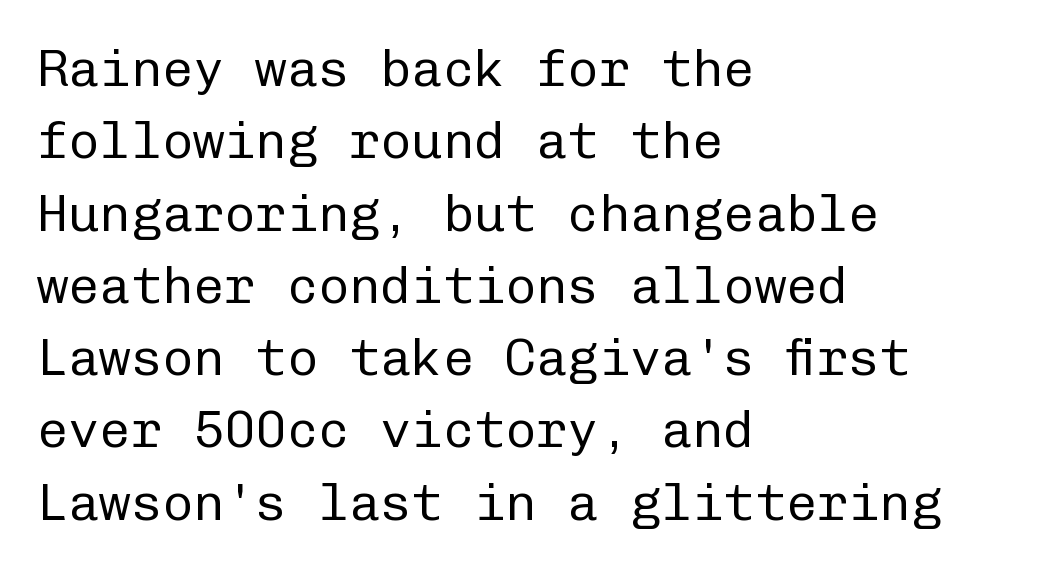
{"serif": "no", "italic": "no", "bold": "no", "weight": "regular", "width": "normal", "stroke_contrast": "low", "x_height": "medium", "monospaced": "yes", "underline": "no", "align": "left", "line_spacing": "normal", "line_spacing_ratio": 1.39, "letter_spacing": "normal", "letter_spacing_em": 0.0, "glyph_px": 52}
